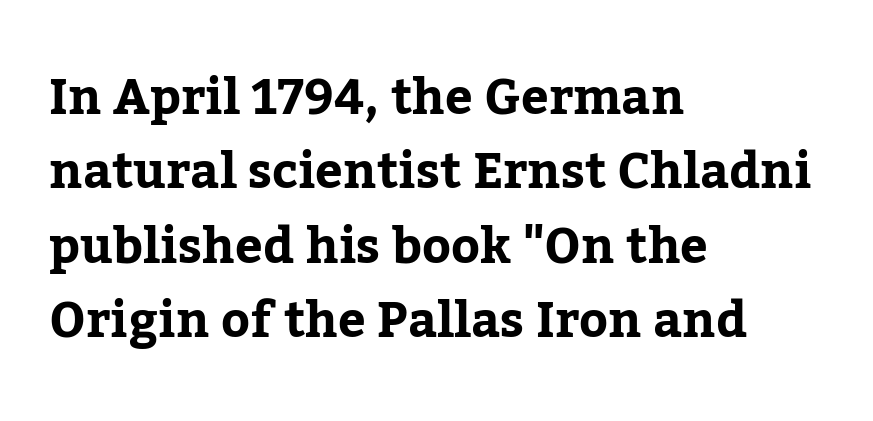
The image shows 49 px serif type, upright; set left-aligned, normal line spacing (1.52x), normal letter spacing, not underlined; low stroke contrast and a medium x-height.
